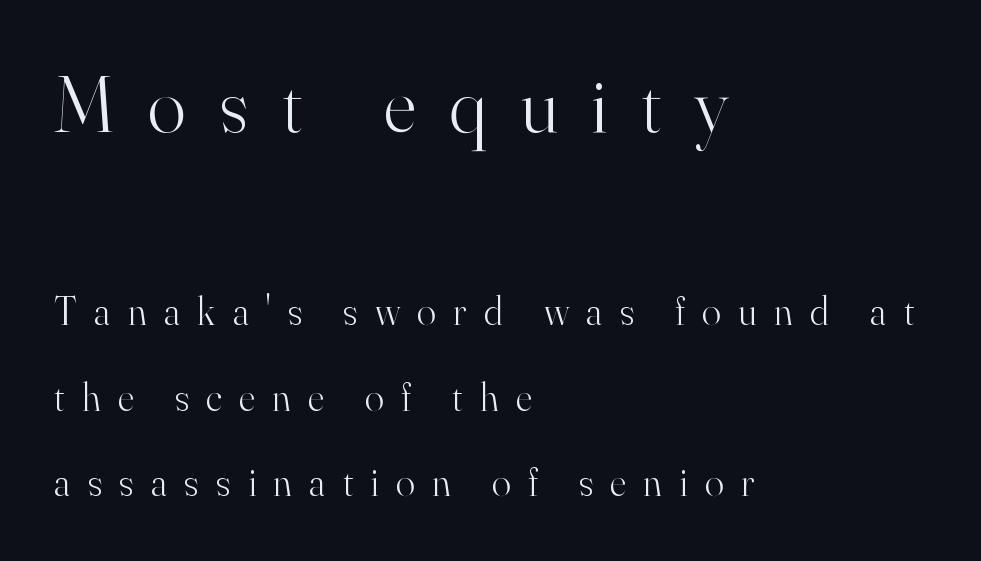
The image shows 79 px light serif type, upright; set left-aligned, loose line spacing (2.13x), unusually wide letter spacing (+0.43 em), not underlined; the first (top) block is 1.98x larger; high stroke contrast and a small x-height.
